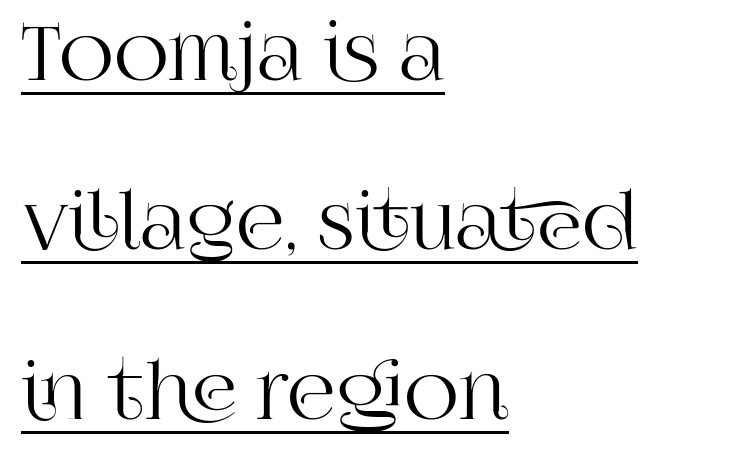
The image shows 76 px serif type, upright; set left-aligned, loose line spacing (2.23x), normal letter spacing, underlined; high stroke contrast and a large x-height.
